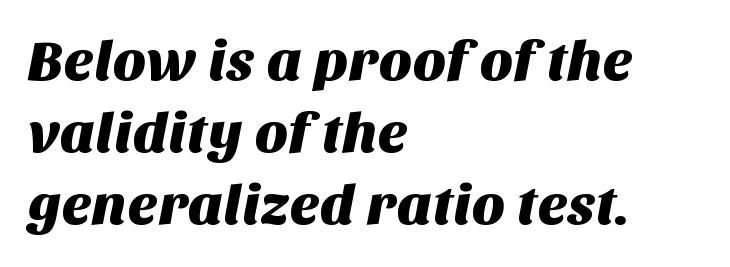
{"serif": "no", "width": "normal", "stroke_contrast": "medium", "x_height": "large", "monospaced": "no", "underline": "no", "align": "left", "line_spacing": "normal", "line_spacing_ratio": 1.26, "letter_spacing": "normal", "letter_spacing_em": 0.0, "glyph_px": 57}
